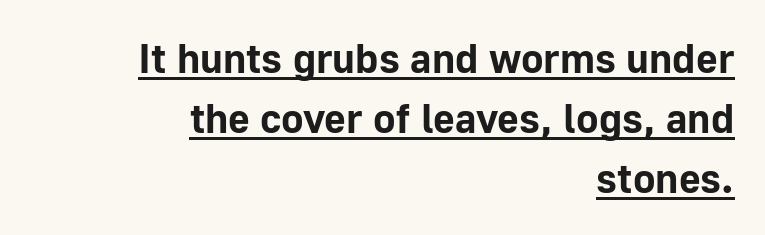
The image shows 42 px bold sans-serif type, upright; set right-aligned, normal line spacing (1.43x), normal letter spacing, underlined; low stroke contrast and a medium x-height.
